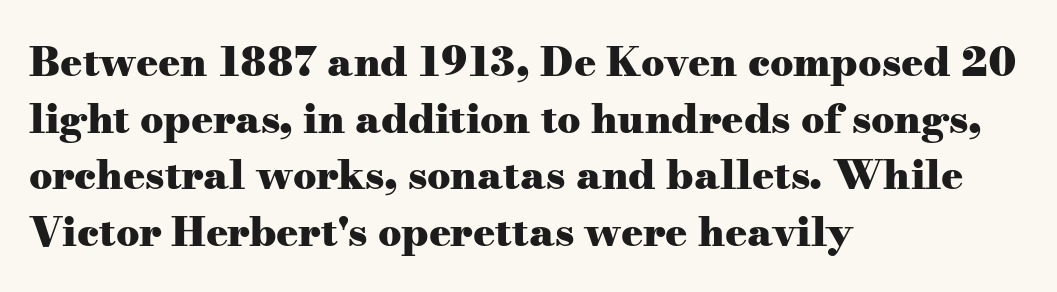
The image shows 41 px heavy, wide serif type, upright; set left-aligned, normal line spacing (1.38x), normal letter spacing, not underlined; medium stroke contrast and a small x-height.
